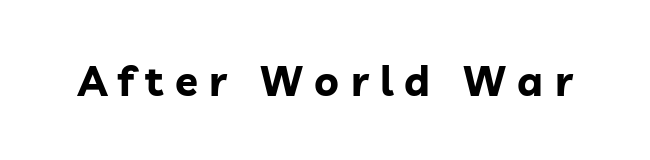
Character widths vary here, with narrow letters taking less room than wide ones. Check the space under the baseline: it is left empty. Does extra space separate the letters? Yes, quite a lot of it. Look at the bottom of the vertical strokes: they stop flat, with no serifs. If you drew a line through each stem, it would be perfectly vertical.
